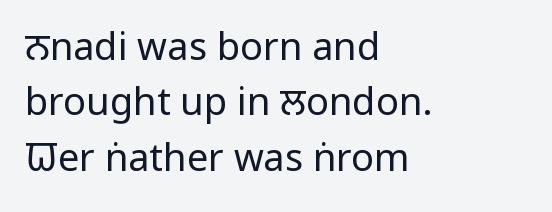
The image shows 38 px regular-weight, condensed sans-serif type, upright; set left-aligned, normal line spacing (1.46x), normal letter spacing, not underlined; low stroke contrast and a large x-height.
